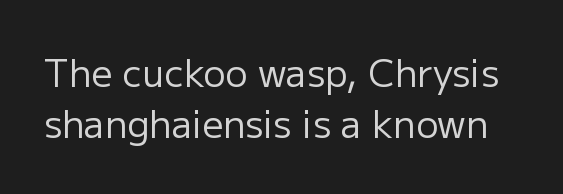
Q: Is the text bold? A: No.
Q: Is the text italic (slanted)? A: No, it is upright.
Q: Is the typeface a serif or a sans-serif typeface? A: Sans-serif.
Q: Is the text underlined? A: No.
Q: Is the spacing between letters normal or unusually wide? A: Normal.
Q: Is the spacing between lines tight, normal or loose? A: Normal.
Q: Width (condensed, normal, or wide)? A: Normal.
Q: Stroke contrast? A: Low.
Q: x-height? A: Medium.
Q: Monospaced? A: No.
